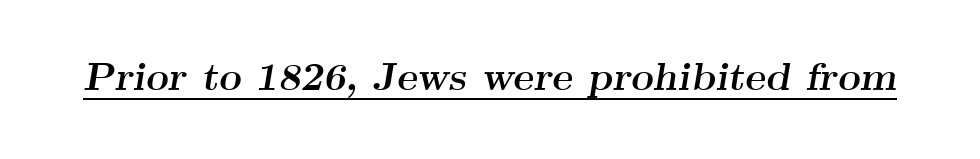
{"serif": "yes", "italic": "yes", "lean": "right", "slant_degrees": 9, "bold": "yes", "weight": "semibold", "width": "wide", "stroke_contrast": "medium", "x_height": "small", "monospaced": "no", "underline": "yes", "letter_spacing": "normal", "letter_spacing_em": 0.0, "glyph_px": 39}
